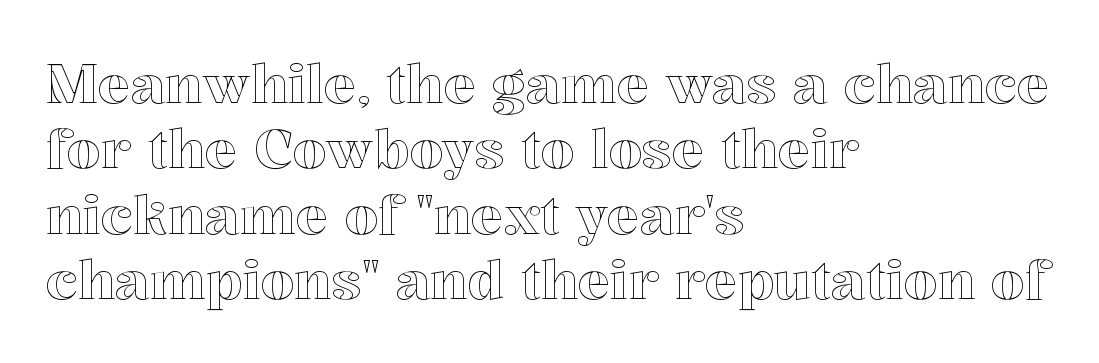
Q: Is the text italic (slanted)? A: No, it is upright.
Q: Is the text underlined? A: No.
Q: How is the paragraph aligned? A: Left-aligned.
Q: Is the spacing between letters normal or unusually wide? A: Normal.
Q: Width (condensed, normal, or wide)? A: Normal.
Q: x-height? A: Medium.
Q: Monospaced? A: No.
